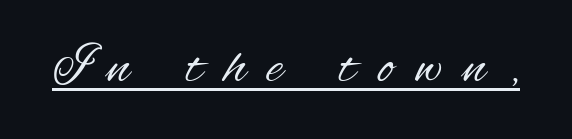
{"serif": "no", "bold": "no", "weight": "regular", "width": "condensed", "stroke_contrast": "medium", "x_height": "small", "monospaced": "no", "underline": "yes", "letter_spacing": "wide", "letter_spacing_em": 0.4, "glyph_px": 56}
